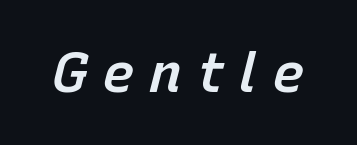
The image shows 55 px semibold type, italic (leaning right); set unusually wide letter spacing (+0.26 em), not underlined; low stroke contrast and a medium x-height.
